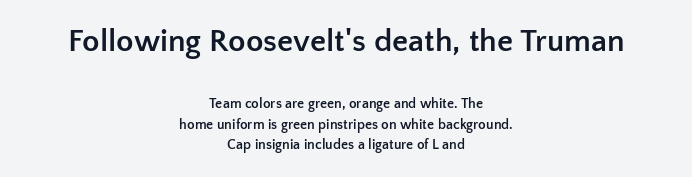
The image shows 32 px semibold sans-serif type, upright; set centered, normal line spacing (1.48x), normal letter spacing, not underlined; the first (top) block is 2.29x larger; low stroke contrast and a medium x-height.
